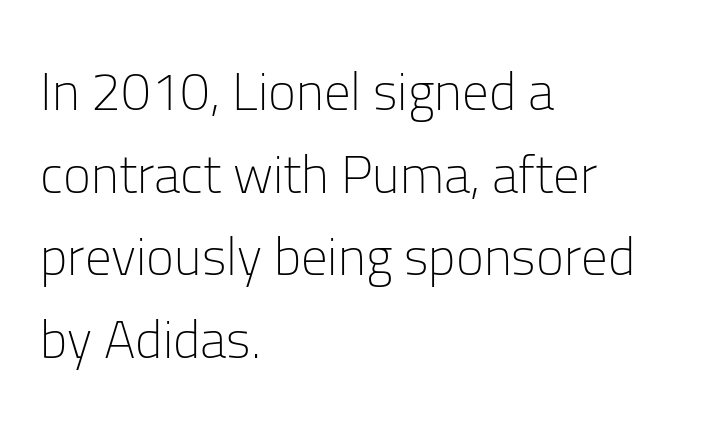
{"serif": "no", "italic": "no", "bold": "no", "weight": "light", "width": "normal", "stroke_contrast": "low", "x_height": "medium", "monospaced": "no", "underline": "no", "align": "left", "line_spacing": "normal", "line_spacing_ratio": 1.56, "letter_spacing": "normal", "letter_spacing_em": 0.0, "glyph_px": 53}
